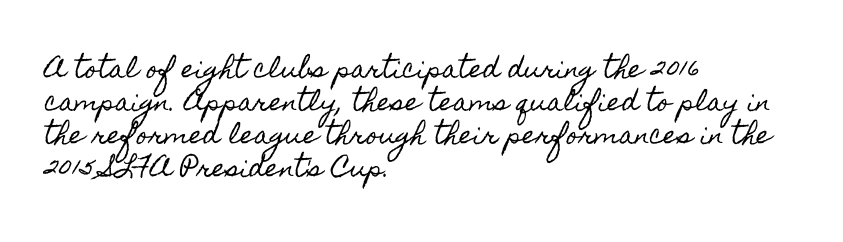
{"underline": "no", "align": "left", "line_spacing": "normal", "line_spacing_ratio": 1.37, "letter_spacing": "normal", "letter_spacing_em": 0.0, "glyph_px": 24}
